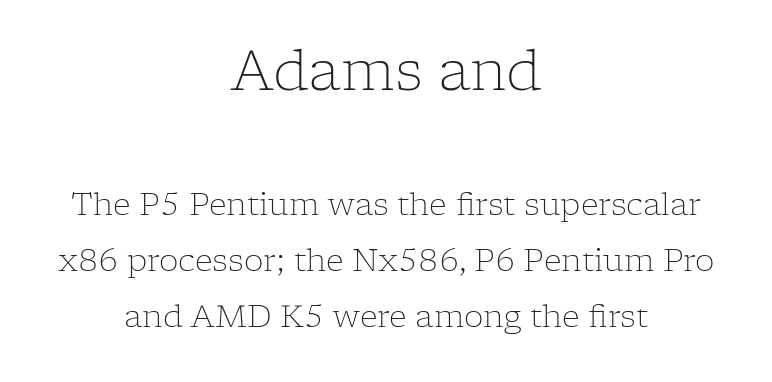
The image shows 55 px light serif type, upright; set centered, line spacing 1.81x, normal letter spacing, not underlined; the first (top) block is 1.77x larger; low stroke contrast and a medium x-height.
